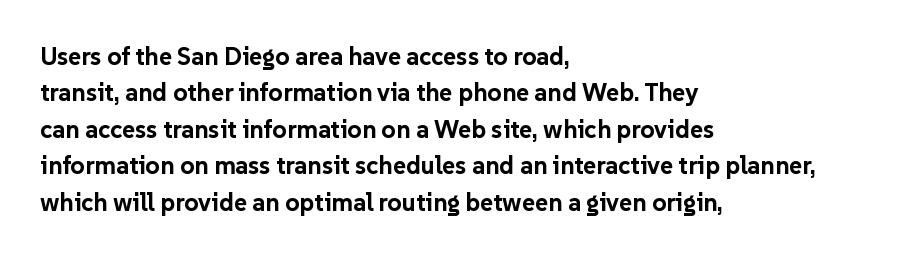
The letters are bold, with thick, heavy strokes. If you measured baseline to baseline, you'd find a middling distance. Posture: straight, roman, zero tilt. No word sits above an underline.
